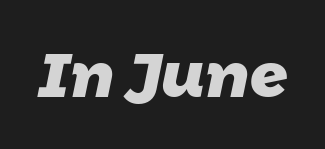
Descenders are the only things crossing below the line. Between one letter and the next there's only the usual sliver of space. You'd pick this weight for a headline — it's a proper bold. Each letter's strokes conclude bluntly, with no projecting serifs. Do the characters align in a grid? No, the font is proportional.
